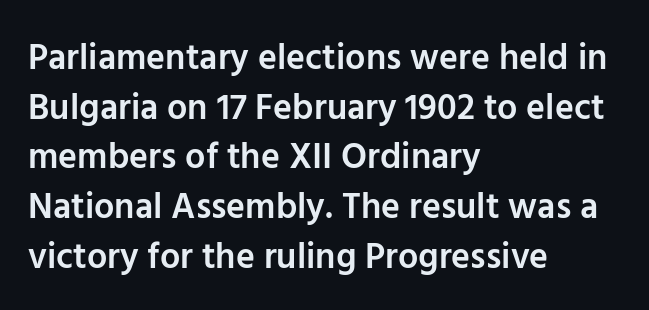
Inter-character spacing is left at the font's built-in metrics. This sample has the flowing, uneven cadence of proportional lettering. Does the copy run flush right? No — it runs flush left. This is the in-between weight designers call semibold or demi.
